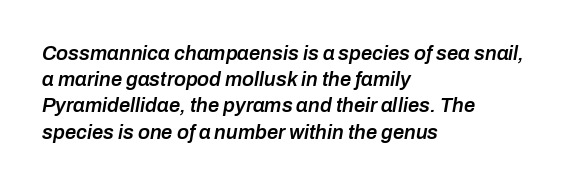
{"italic": "yes", "lean": "right", "slant_degrees": 10, "bold": "semi", "underline": "no", "align": "left", "line_spacing": "normal", "line_spacing_ratio": 1.31, "letter_spacing": "normal", "letter_spacing_em": 0.0, "glyph_px": 20}
